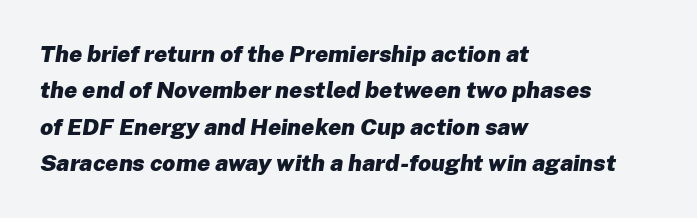
The image shows 23 px bold type, italic (leaning right); set left-aligned, normal line spacing (1.58x), normal letter spacing, not underlined.
